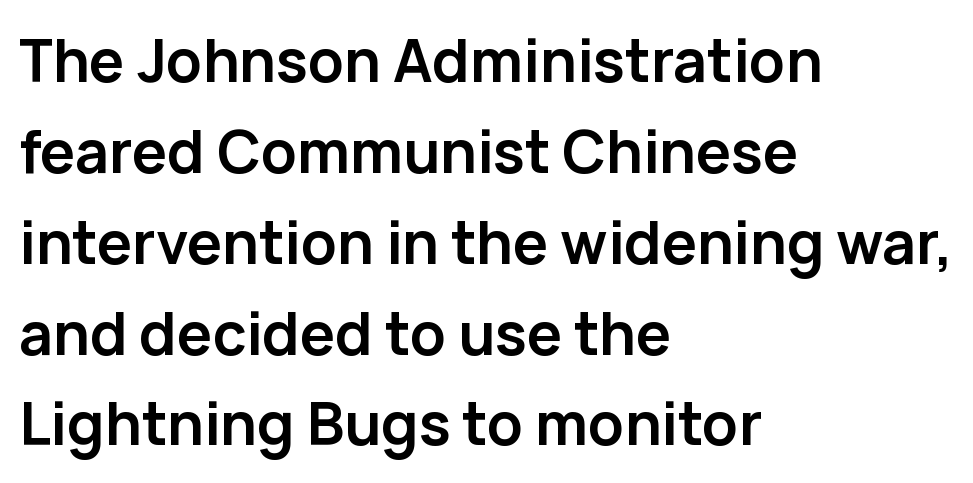
Posture: upright roman. The rendering keeps characters at their native spacing. This is heavy type, rendered in bold. Only glyphs here, with clear space below each row. Looks like regular typesetting: each glyph gets only the width it needs. Quick note: interline space is typical.
